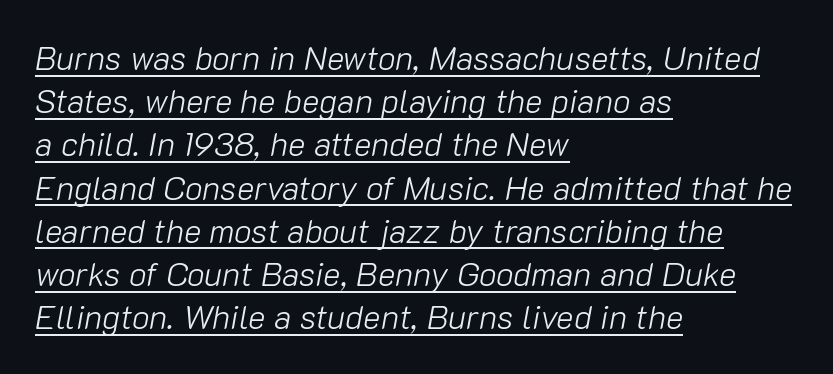
{"italic": "yes", "lean": "right", "slant_degrees": 10, "bold": "no", "weight": "light", "width": "normal", "stroke_contrast": "low", "x_height": "medium", "monospaced": "no", "underline": "yes", "align": "left", "line_spacing": "normal", "line_spacing_ratio": 1.31, "letter_spacing": "normal", "letter_spacing_em": 0.0, "glyph_px": 33}
